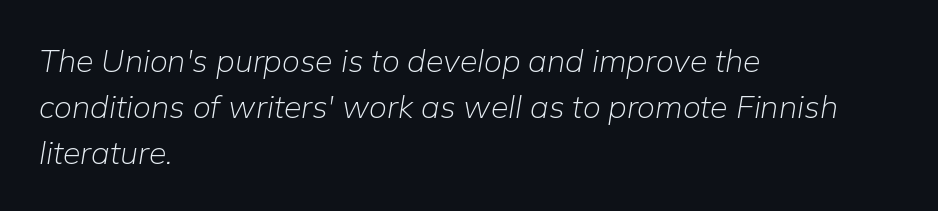
The image shows 32 px light type, italic (leaning right); set left-aligned, normal line spacing (1.43x), normal letter spacing, not underlined; low stroke contrast and a medium x-height.
